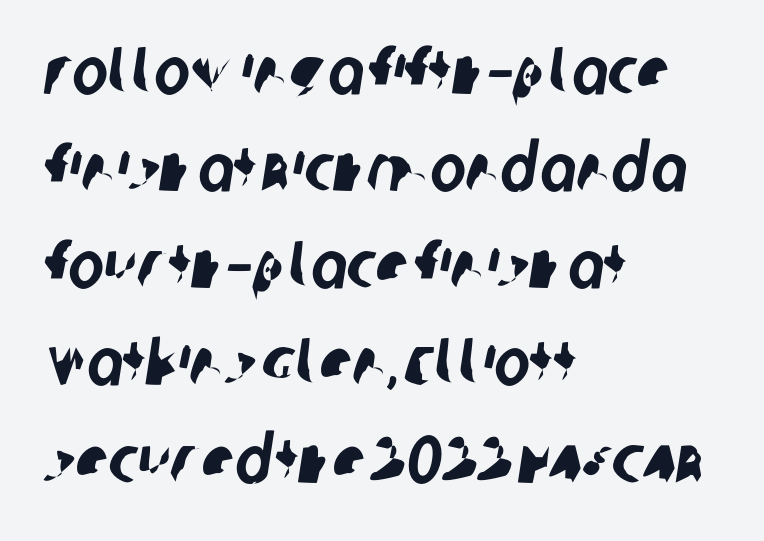
Descenders are the only things crossing below the line. Observe the ordinary spacing: letters are neighbours, not strangers. Baseline-to-baseline distance is the conventional proportion of letter height. Where is the straight margin? On the left.
